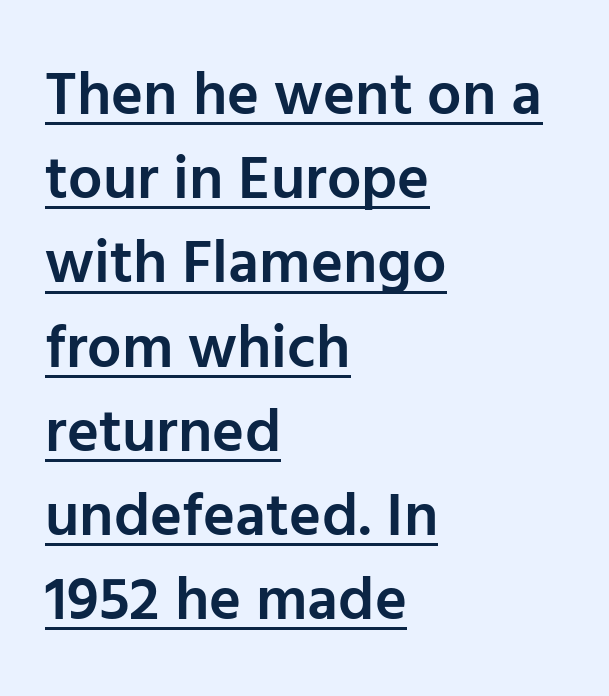
{"serif": "no", "italic": "no", "bold": "semi", "weight": "semibold", "width": "normal", "stroke_contrast": "low", "x_height": "medium", "monospaced": "no", "underline": "yes", "align": "left", "line_spacing": "normal", "line_spacing_ratio": 1.38, "letter_spacing": "normal", "letter_spacing_em": 0.0, "glyph_px": 61}
